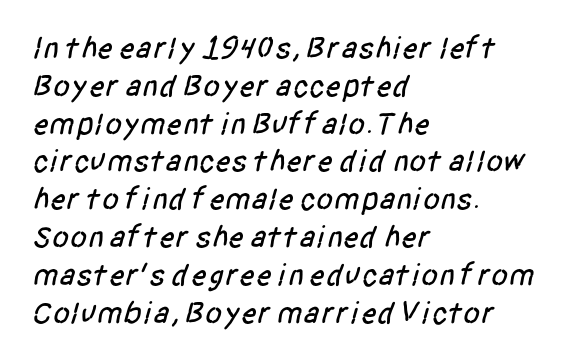
Q: Is the typeface a serif or a sans-serif typeface? A: Sans-serif.
Q: Is the text underlined? A: No.
Q: How is the paragraph aligned? A: Left-aligned.
Q: Is the spacing between letters normal or unusually wide? A: Normal.
Q: Width (condensed, normal, or wide)? A: Condensed.
Q: Stroke contrast? A: Low.
Q: x-height? A: Large.
Q: Monospaced? A: No.
